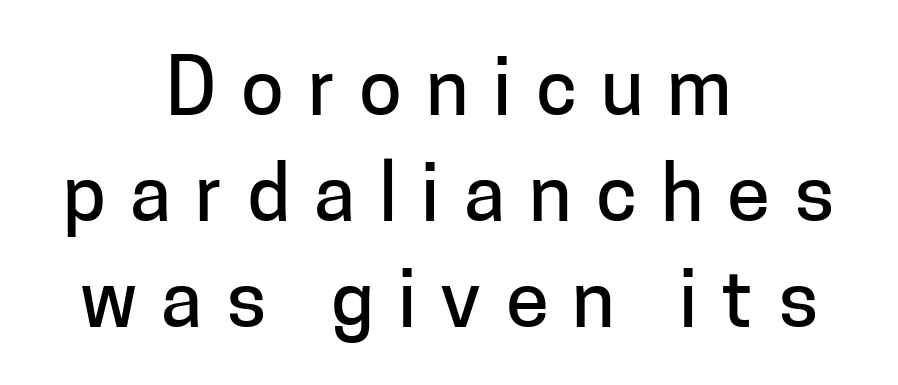
{"serif": "no", "italic": "no", "width": "normal", "stroke_contrast": "low", "x_height": "medium", "monospaced": "no", "underline": "no", "align": "center", "line_spacing": "normal", "line_spacing_ratio": 1.36, "letter_spacing": "wide", "letter_spacing_em": 0.31, "glyph_px": 78}
